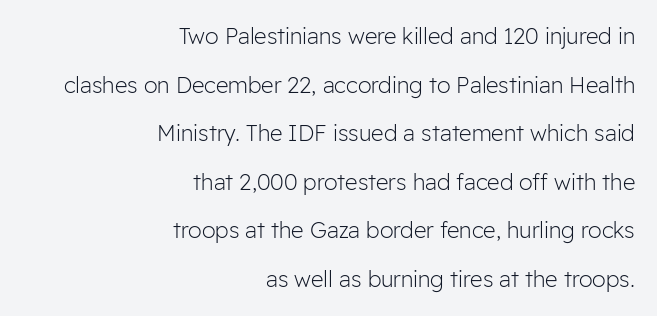
{"italic": "no", "bold": "no", "underline": "no", "align": "right", "line_spacing": "loose", "line_spacing_ratio": 2.21, "letter_spacing": "normal", "letter_spacing_em": 0.0, "glyph_px": 22}
